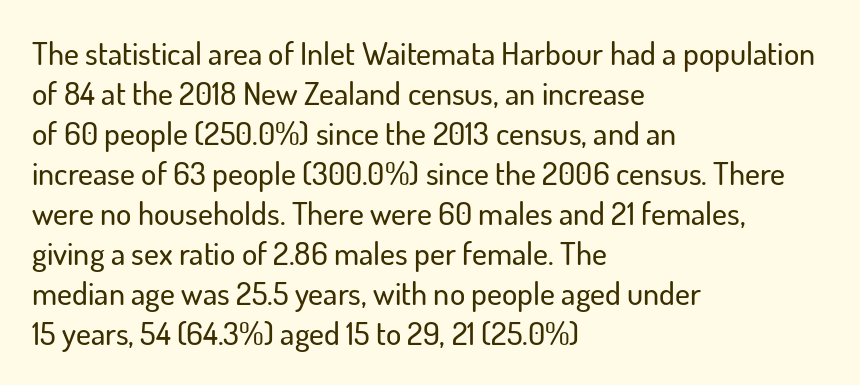
Q: Is the text italic (slanted)? A: No, it is upright.
Q: Is the typeface a serif or a sans-serif typeface? A: Sans-serif.
Q: Is the text underlined? A: No.
Q: How is the paragraph aligned? A: Left-aligned.
Q: Is the spacing between letters normal or unusually wide? A: Normal.
Q: Is the spacing between lines tight, normal or loose? A: Normal.
Q: Width (condensed, normal, or wide)? A: Normal.
Q: Stroke contrast? A: Low.
Q: x-height? A: Small.
Q: Monospaced? A: No.
